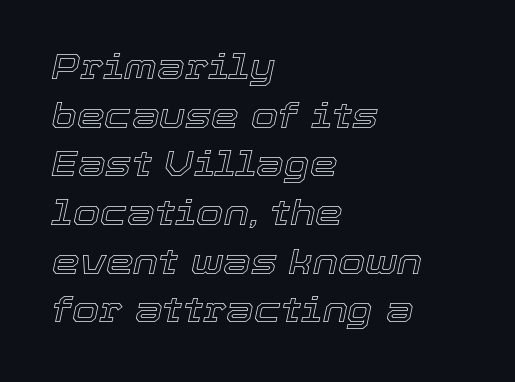
Q: Is the text italic (slanted)? A: Yes, it leans right by about 12 degrees.
Q: Is the text underlined? A: No.
Q: How is the paragraph aligned? A: Left-aligned.
Q: Is the spacing between letters normal or unusually wide? A: Normal.
Q: Is the spacing between lines tight, normal or loose? A: Normal.
Q: Width (condensed, normal, or wide)? A: Normal.
Q: x-height? A: Medium.
Q: Monospaced? A: No.
